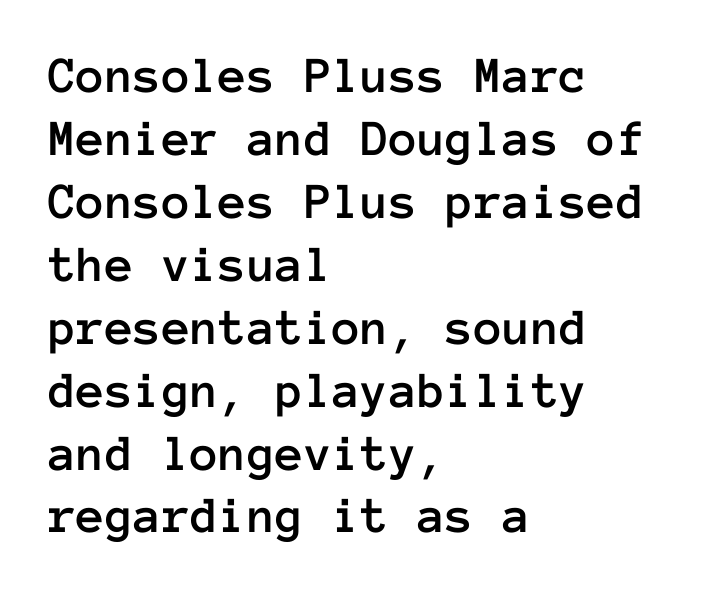
{"italic": "no", "width": "normal", "stroke_contrast": "low", "x_height": "medium", "monospaced": "yes", "underline": "no", "align": "left", "line_spacing_ratio": 1.21, "letter_spacing": "normal", "letter_spacing_em": 0.0, "glyph_px": 52}
